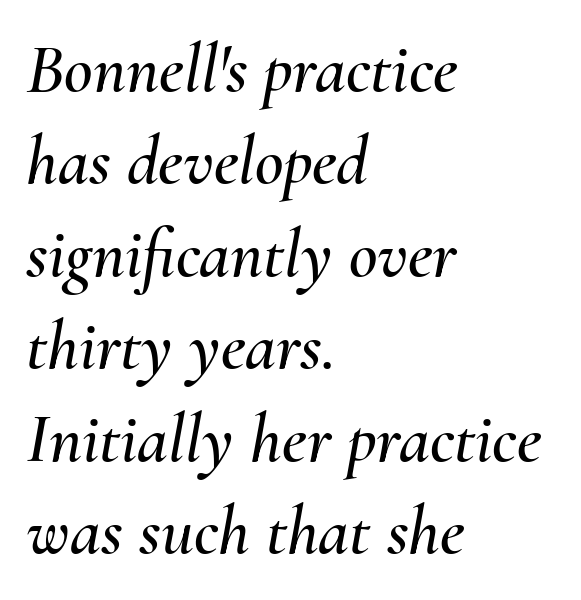
{"italic": "yes", "lean": "right", "slant_degrees": 10, "width": "normal", "stroke_contrast": "medium", "x_height": "small", "monospaced": "no", "underline": "no", "align": "left", "line_spacing": "normal", "line_spacing_ratio": 1.32, "letter_spacing": "normal", "letter_spacing_em": 0.0, "glyph_px": 70}
